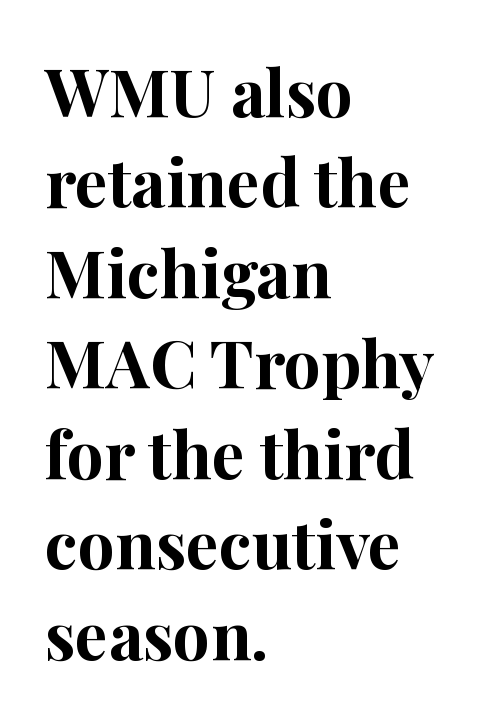
Q: Is the text bold? A: Yes.
Q: Is the text italic (slanted)? A: No, it is upright.
Q: Is the typeface a serif or a sans-serif typeface? A: Serif.
Q: Is the text underlined? A: No.
Q: How is the paragraph aligned? A: Left-aligned.
Q: Is the spacing between letters normal or unusually wide? A: Normal.
Q: Is the spacing between lines tight, normal or loose? A: Normal.
Q: Width (condensed, normal, or wide)? A: Normal.
Q: Stroke contrast? A: High.
Q: x-height? A: Medium.
Q: Monospaced? A: No.
